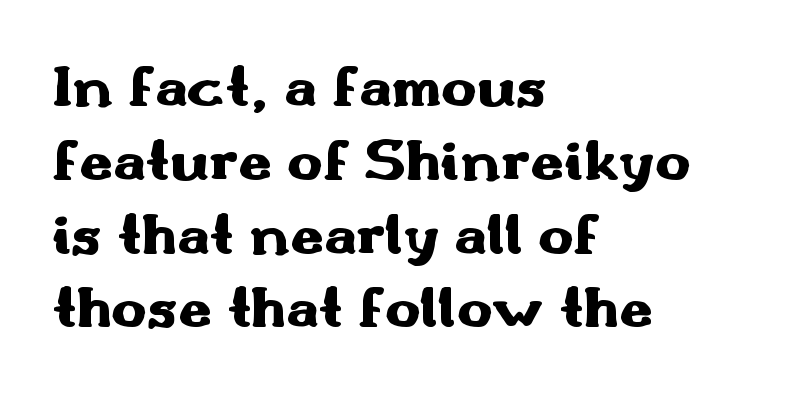
Q: Is the text bold? A: Yes.
Q: Is the text italic (slanted)? A: No, it is upright.
Q: Is the typeface a serif or a sans-serif typeface? A: Sans-serif.
Q: Is the text underlined? A: No.
Q: How is the paragraph aligned? A: Left-aligned.
Q: Is the spacing between letters normal or unusually wide? A: Normal.
Q: Width (condensed, normal, or wide)? A: Wide.
Q: Stroke contrast? A: Medium.
Q: x-height? A: Small.
Q: Monospaced? A: No.
